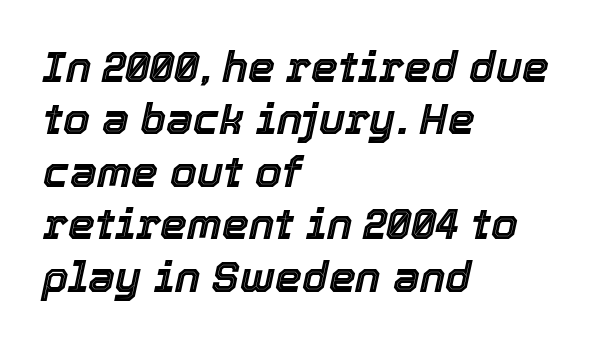
Q: Is the text italic (slanted)? A: Yes, it leans right by about 12 degrees.
Q: Is the text underlined? A: No.
Q: How is the paragraph aligned? A: Left-aligned.
Q: Is the spacing between letters normal or unusually wide? A: Normal.
Q: Width (condensed, normal, or wide)? A: Normal.
Q: x-height? A: Medium.
Q: Monospaced? A: No.
